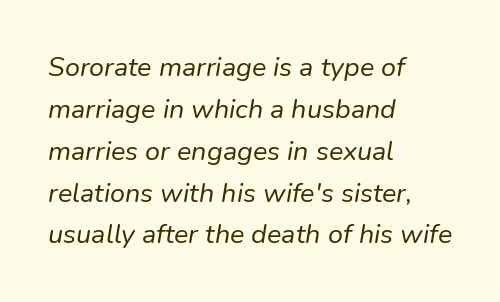
Q: Is the text bold? A: No.
Q: Is the text italic (slanted)? A: Yes, it leans right by about 9 degrees.
Q: Is the text underlined? A: No.
Q: How is the paragraph aligned? A: Left-aligned.
Q: Is the spacing between letters normal or unusually wide? A: Normal.
Q: Is the spacing between lines tight, normal or loose? A: Normal.
